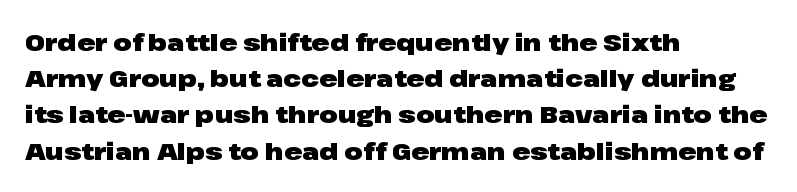
The image shows 24 px bold type, upright; set left-aligned, normal line spacing (1.51x), normal letter spacing, not underlined.
